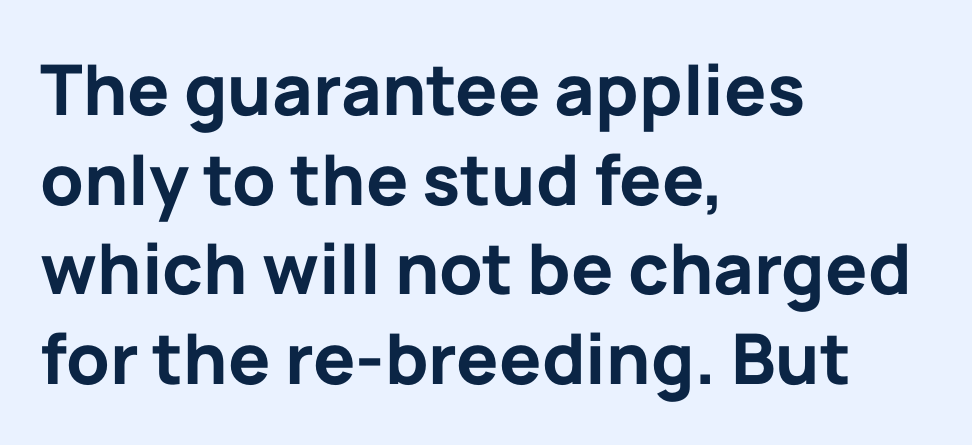
{"serif": "no", "italic": "no", "bold": "yes", "weight": "bold", "width": "normal", "stroke_contrast": "low", "x_height": "medium", "monospaced": "no", "underline": "no", "align": "left", "line_spacing": "normal", "line_spacing_ratio": 1.28, "letter_spacing": "normal", "letter_spacing_em": 0.0, "glyph_px": 70}
